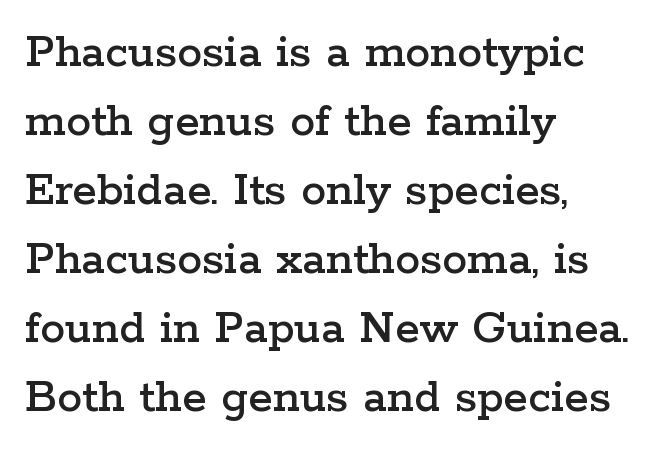
The image shows 50 px wide serif type, upright; set left-aligned, normal line spacing (1.38x), normal letter spacing, not underlined; low stroke contrast and a medium x-height.
